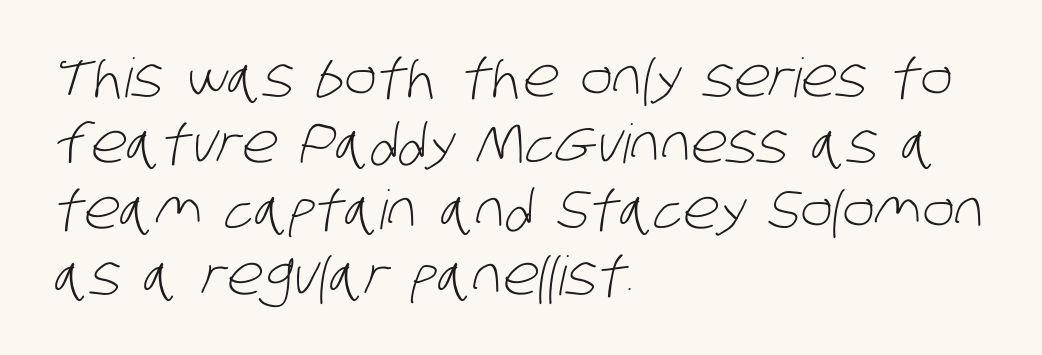
Check where the strokes stop: nothing finishes them off — pure sans. Check under the words: just untouched page. Does extra space separate the letters? No, they use regular spacing. Weight: regular or lighter. Character widths vary here, with narrow letters taking less room than wide ones. These lines are set flush left with a ragged right edge.
